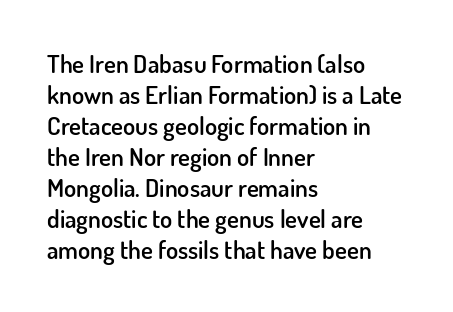
{"italic": "no", "bold": "semi", "underline": "no", "align": "left", "line_spacing_ratio": 1.24, "letter_spacing": "normal", "letter_spacing_em": 0.0, "glyph_px": 25}
